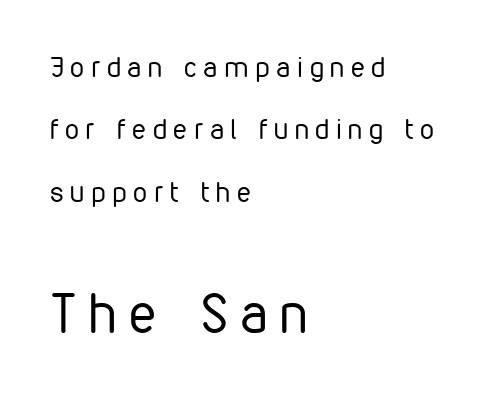
Q: Is the text bold? A: No.
Q: Is the text italic (slanted)? A: No, it is upright.
Q: Is the typeface a serif or a sans-serif typeface? A: Sans-serif.
Q: Is the text underlined? A: No.
Q: How is the paragraph aligned? A: Left-aligned.
Q: Is the spacing between letters normal or unusually wide? A: Unusually wide.
Q: Is the spacing between lines tight, normal or loose? A: Loose.
Q: Which block of text is set in a larger size, the first (top) or the second (bottom)? A: The second (bottom) one.
Q: Width (condensed, normal, or wide)? A: Condensed.
Q: Stroke contrast? A: Low.
Q: x-height? A: Medium.
Q: Monospaced? A: No.
